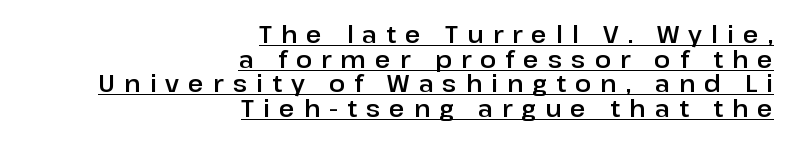
Q: Is the text italic (slanted)? A: No, it is upright.
Q: Is the text underlined? A: Yes.
Q: How is the paragraph aligned? A: Right-aligned.
Q: Is the spacing between letters normal or unusually wide? A: Unusually wide.
Q: Is the spacing between lines tight, normal or loose? A: Tight.
